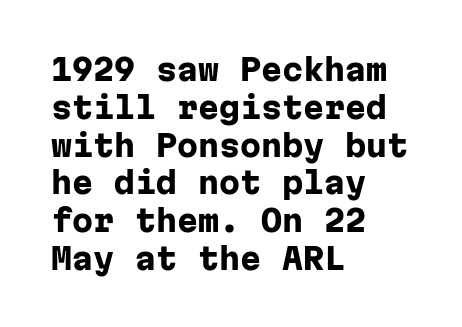
The image shows 30 px heavy sans-serif type, upright, monospaced; set left-aligned, normal line spacing (1.26x), normal letter spacing, not underlined; low stroke contrast and a medium x-height.
